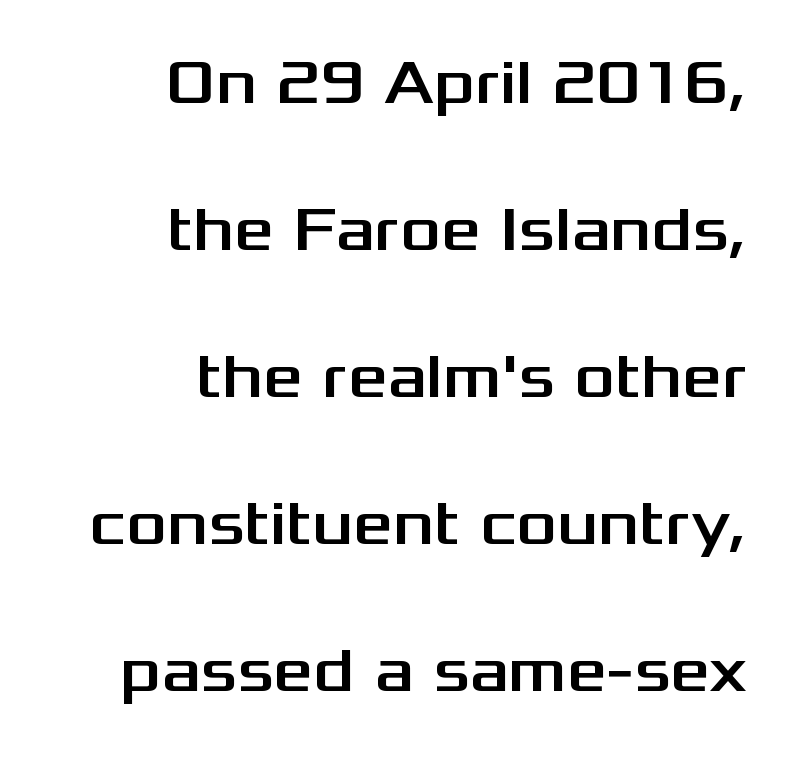
Q: Is the text italic (slanted)? A: No, it is upright.
Q: Is the typeface a serif or a sans-serif typeface? A: Sans-serif.
Q: Is the text underlined? A: No.
Q: How is the paragraph aligned? A: Right-aligned.
Q: Is the spacing between letters normal or unusually wide? A: Normal.
Q: Is the spacing between lines tight, normal or loose? A: Loose.
Q: Width (condensed, normal, or wide)? A: Wide.
Q: Stroke contrast? A: Medium.
Q: x-height? A: Medium.
Q: Monospaced? A: No.
